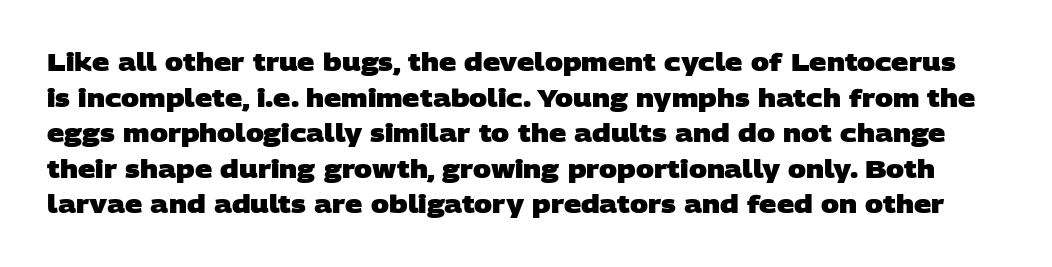
The image shows 24 px bold type; set normal line spacing (1.48x), normal letter spacing, not underlined.
